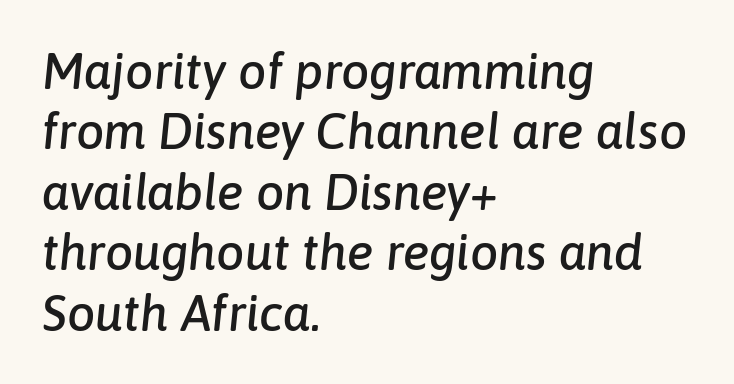
The image shows 50 px text type, italic (leaning right); set left-aligned, line spacing 1.21x, normal letter spacing, not underlined; low stroke contrast and a medium x-height.
